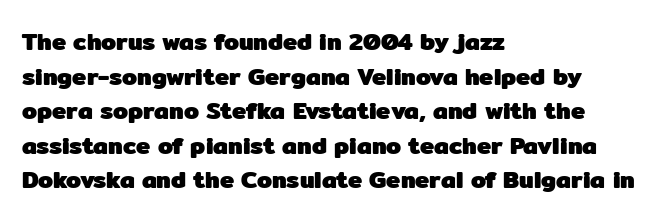
{"italic": "no", "bold": "yes", "underline": "no", "align": "left", "line_spacing": "normal", "line_spacing_ratio": 1.44, "letter_spacing": "normal", "letter_spacing_em": 0.0, "glyph_px": 24}
